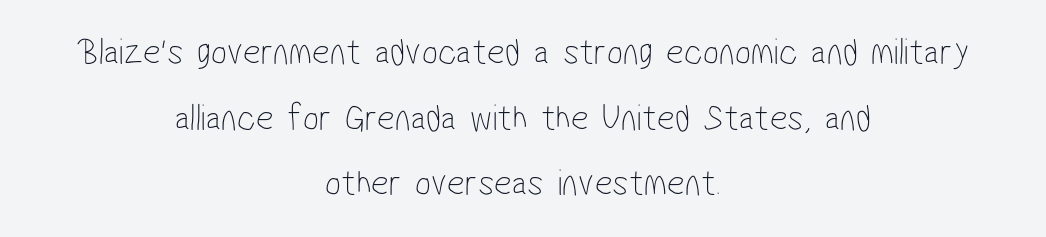
Q: Is the text bold? A: No.
Q: Is the typeface a serif or a sans-serif typeface? A: Sans-serif.
Q: Is the text underlined? A: No.
Q: How is the paragraph aligned? A: Centered.
Q: Is the spacing between letters normal or unusually wide? A: Normal.
Q: Width (condensed, normal, or wide)? A: Condensed.
Q: Stroke contrast? A: Low.
Q: x-height? A: Medium.
Q: Monospaced? A: No.
